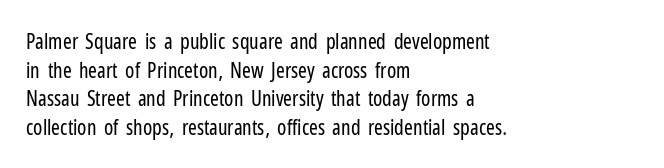
The image shows 21 px text type, upright; set left-aligned, normal line spacing (1.36x), normal letter spacing, not underlined.
